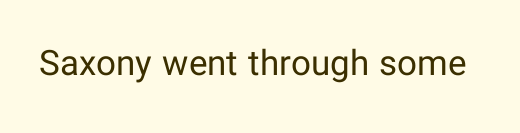
{"serif": "no", "italic": "no", "bold": "no", "weight": "regular", "width": "normal", "stroke_contrast": "low", "x_height": "medium", "monospaced": "no", "underline": "no", "letter_spacing": "normal", "letter_spacing_em": 0.0, "glyph_px": 35}
